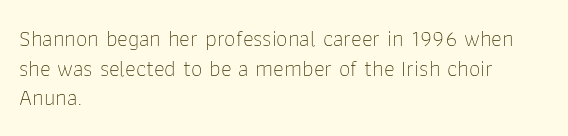
Q: Is the text bold? A: No.
Q: Is the text italic (slanted)? A: No, it is upright.
Q: Is the text underlined? A: No.
Q: How is the paragraph aligned? A: Left-aligned.
Q: Is the spacing between letters normal or unusually wide? A: Normal.
Q: Is the spacing between lines tight, normal or loose? A: Normal.
